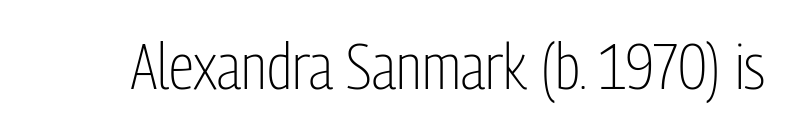
The image shows 64 px light, condensed sans-serif type, upright; set normal letter spacing, not underlined; low stroke contrast and a medium x-height.
